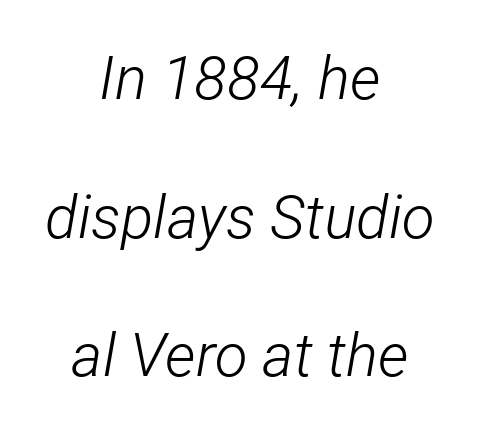
Compared with ordinary roman type, these characters are visibly tilted. The compositor balanced each line on the midline. Character widths vary here, with narrow letters taking less room than wide ones. Ink coverage per letter is moderate at most. Airy leading. Unmarked baselines from the first word to the last.
